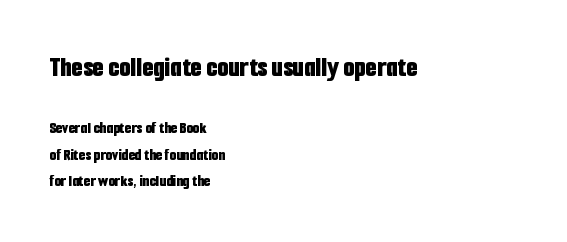
The space beneath each line is pristine and unruled. Whoever set this chose a conventional vertical rhythm. The letters advance in unequal steps, a hallmark of proportional type. In terms of posture, this sample is upright. This sample uses plain, unmodified letter spacing.
